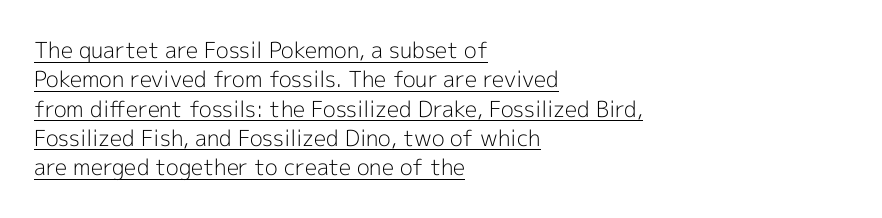
{"italic": "no", "bold": "no", "underline": "yes", "align": "left", "line_spacing": "normal", "line_spacing_ratio": 1.33, "letter_spacing": "normal", "letter_spacing_em": 0.0, "glyph_px": 22}
